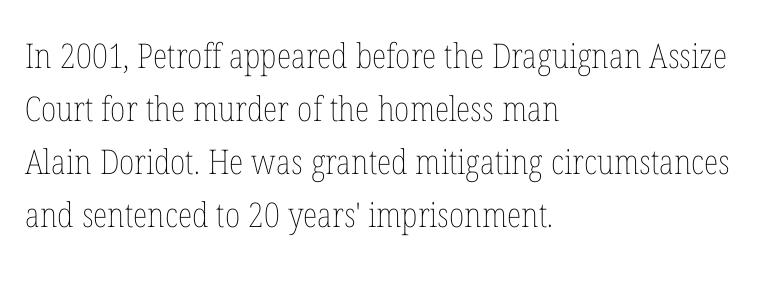
The space beneath each line is pristine and unruled. In terms of leading, this rendering sits right in the middle. Glyph-to-glyph distance matches everyday printed text. This rendering uses left alignment, leaving the right contour irregular. The rendering uses natural spacing where letterforms have individual widths. Nope, not italic — everything's standing straight.
